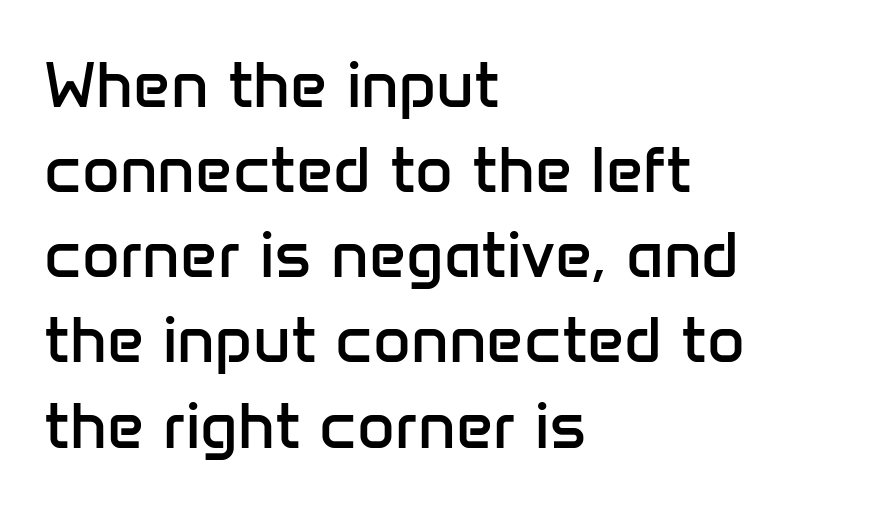
The image shows 65 px regular-weight sans-serif type, upright; set left-aligned, normal line spacing (1.31x), normal letter spacing, not underlined; low stroke contrast and a medium x-height.
